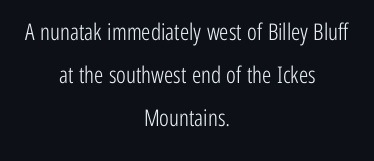
Underlining? Definitely not there. These lines were composed using upright roman letters. No extra ink here — the face is not bold. The face used here is rendered with its standard letterfit. Alignment: centered.
